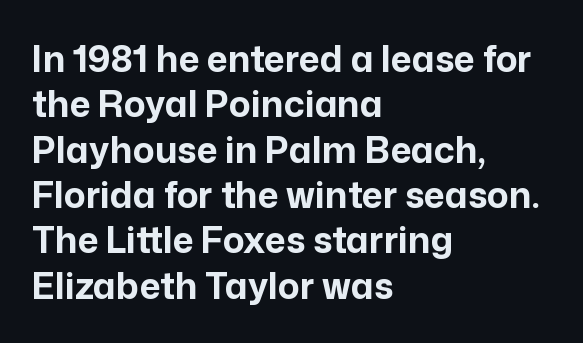
Q: Is the text bold? A: Yes.
Q: Is the text italic (slanted)? A: No, it is upright.
Q: Is the typeface a serif or a sans-serif typeface? A: Sans-serif.
Q: Is the text underlined? A: No.
Q: How is the paragraph aligned? A: Left-aligned.
Q: Is the spacing between letters normal or unusually wide? A: Normal.
Q: Is the spacing between lines tight, normal or loose? A: Normal.
Q: Width (condensed, normal, or wide)? A: Normal.
Q: Stroke contrast? A: Low.
Q: x-height? A: Medium.
Q: Monospaced? A: No.
